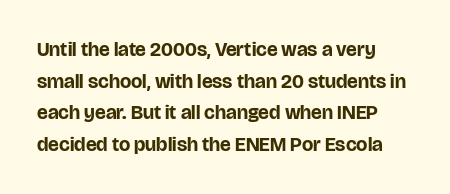
Q: Is the text bold? A: Yes.
Q: Is the text italic (slanted)? A: No, it is upright.
Q: Is the text underlined? A: No.
Q: Is the spacing between letters normal or unusually wide? A: Normal.
Q: Is the spacing between lines tight, normal or loose? A: Normal.
